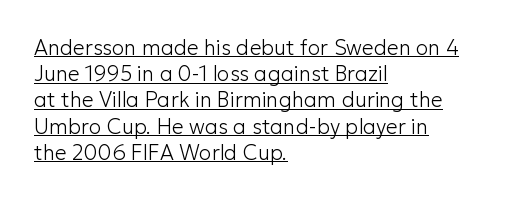
These lines are set flush left with a ragged right edge. Check the space under the baseline: a stroke is drawn there. The typography opts for an upright posture over an oblique one. Unbolded letterforms with no extra heft. In terms of letterspacing, this is plain default setting.
